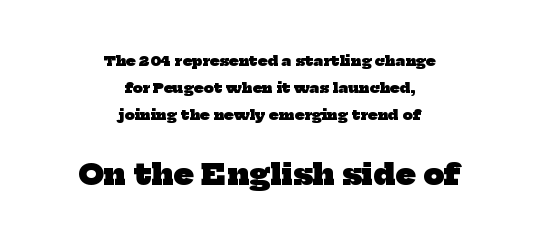
{"serif": "yes", "bold": "yes", "weight": "heavy", "width": "normal", "stroke_contrast": "low", "x_height": "medium", "monospaced": "no", "underline": "no", "align": "center", "line_spacing": "loose", "line_spacing_ratio": 1.92, "letter_spacing": "normal", "letter_spacing_em": 0.0, "larger_block": "second", "size_ratio": 2.07, "glyph_px": 29}
